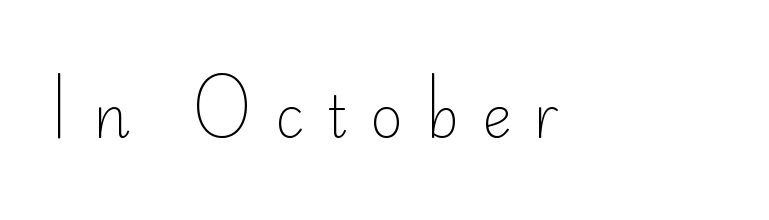
The image shows 57 px light sans-serif type, upright; set unusually wide letter spacing (+0.38 em), not underlined; low stroke contrast and a small x-height.
